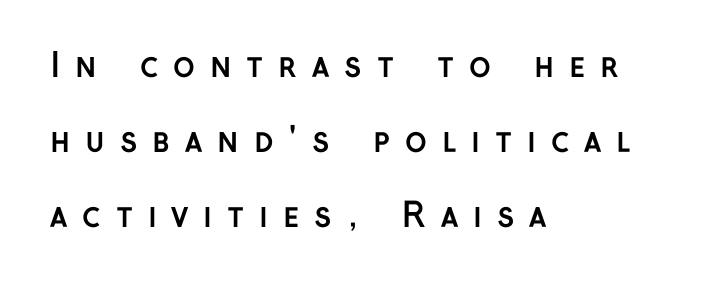
{"serif": "no", "italic": "no", "bold": "yes", "weight": "semibold", "width": "normal", "stroke_contrast": "low", "x_height": "medium", "monospaced": "no", "underline": "no", "align": "left", "line_spacing": "loose", "line_spacing_ratio": 2.27, "letter_spacing": "wide", "letter_spacing_em": 0.45, "glyph_px": 33}
